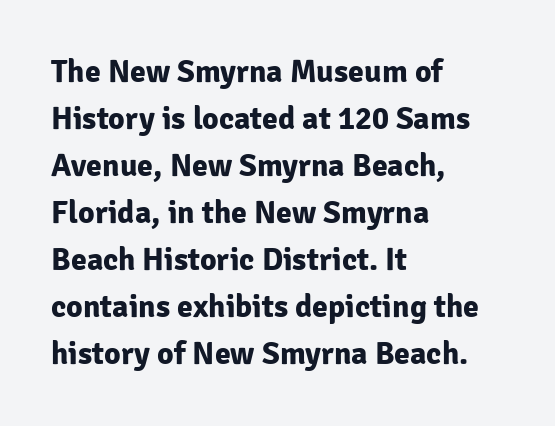
Pretty heavy lettering here — definitely bold. A typesetter would mark this as roman, not italic. Classification — sans serif. Varying glyph widths throughout — classic text-font behaviour.
